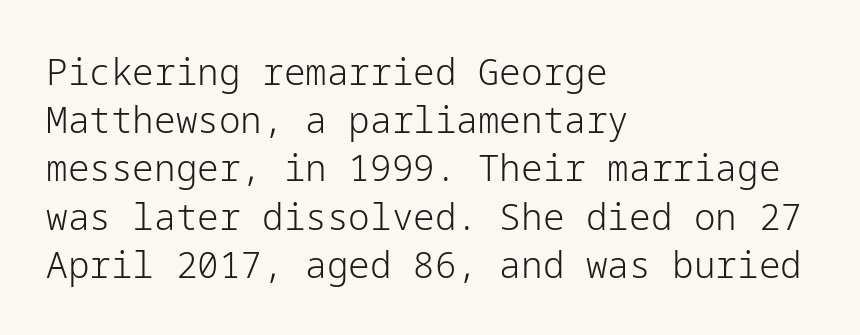
The image shows 36 px light sans-serif type, upright; set left-aligned, normal line spacing (1.34x), normal letter spacing, not underlined; low stroke contrast and a medium x-height.
